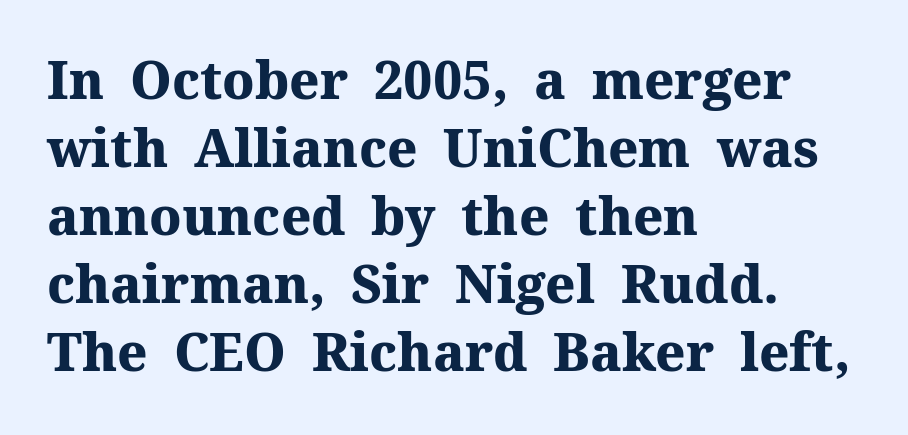
Leftover space on each line is placed entirely after the last word. Just letters on the line, the space beneath them empty. A typesetter would call this proportional, since set widths differ per character. Italic: no, the glyphs are upright roman. Typographic density is high because the face is bold.
